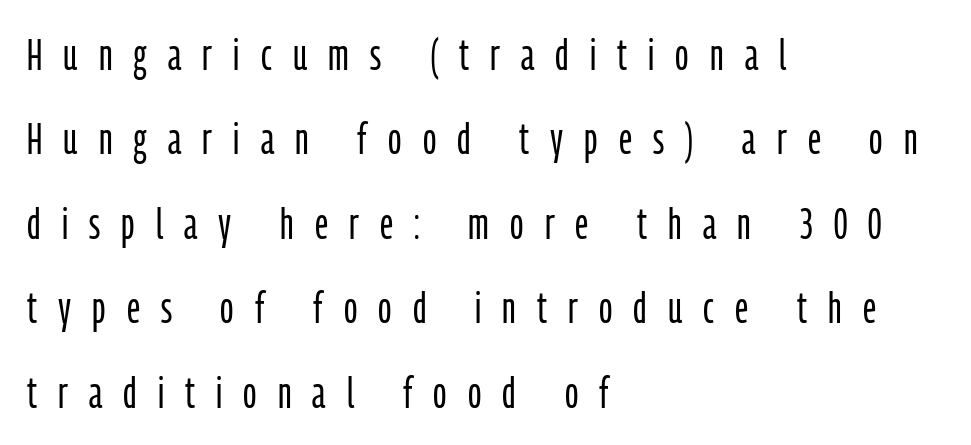
Q: Is the text bold? A: No.
Q: Is the text italic (slanted)? A: No, it is upright.
Q: Is the typeface a serif or a sans-serif typeface? A: Sans-serif.
Q: Is the text underlined? A: No.
Q: How is the paragraph aligned? A: Left-aligned.
Q: Is the spacing between letters normal or unusually wide? A: Unusually wide.
Q: Is the spacing between lines tight, normal or loose? A: Loose.
Q: Width (condensed, normal, or wide)? A: Condensed.
Q: Stroke contrast? A: Low.
Q: x-height? A: Medium.
Q: Monospaced? A: No.
